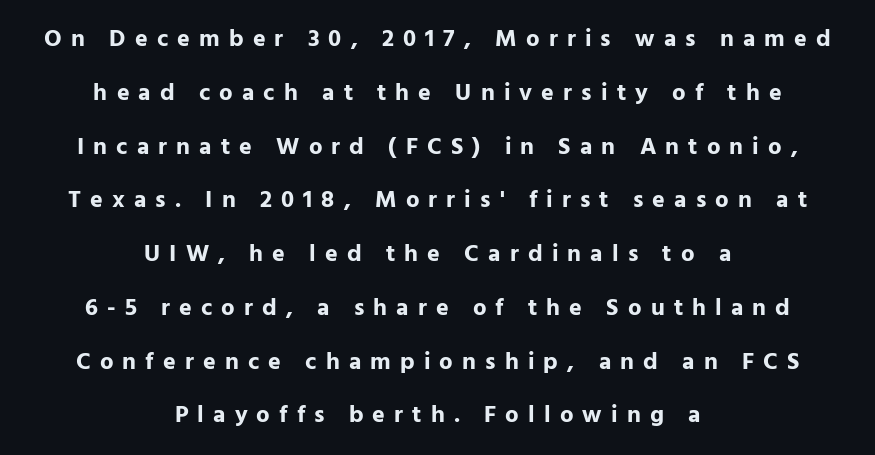
You'd pick this weight for a headline — it's a proper bold. A roman cut, with each character standing at attention. Does the copy run flush right? No — it is centered line by line. The tracking jumps out immediately: characters are airy and widely separated.
